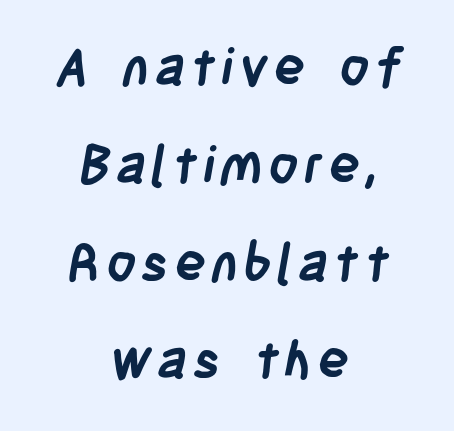
Q: Is the text bold? A: Yes.
Q: Is the typeface a serif or a sans-serif typeface? A: Sans-serif.
Q: Is the text underlined? A: No.
Q: How is the paragraph aligned? A: Centered.
Q: Width (condensed, normal, or wide)? A: Condensed.
Q: Stroke contrast? A: Low.
Q: x-height? A: Large.
Q: Monospaced? A: No.
